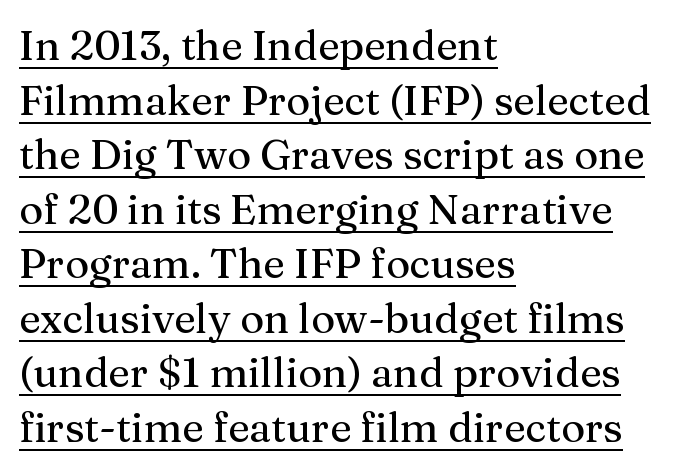
The image shows 41 px serif type, upright; set left-aligned, normal line spacing (1.33x), normal letter spacing, underlined; medium stroke contrast and a medium x-height.
